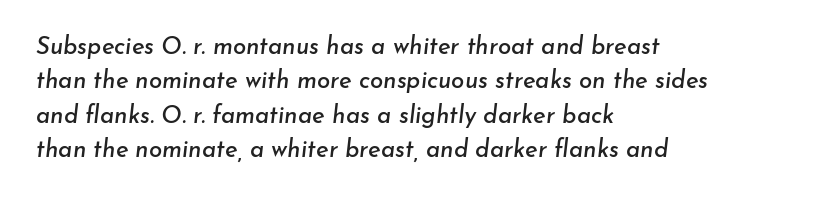
Q: Is the text italic (slanted)? A: Yes, it leans right by about 7 degrees.
Q: Is the text underlined? A: No.
Q: How is the paragraph aligned? A: Left-aligned.
Q: Is the spacing between letters normal or unusually wide? A: Normal.
Q: Is the spacing between lines tight, normal or loose? A: Normal.
